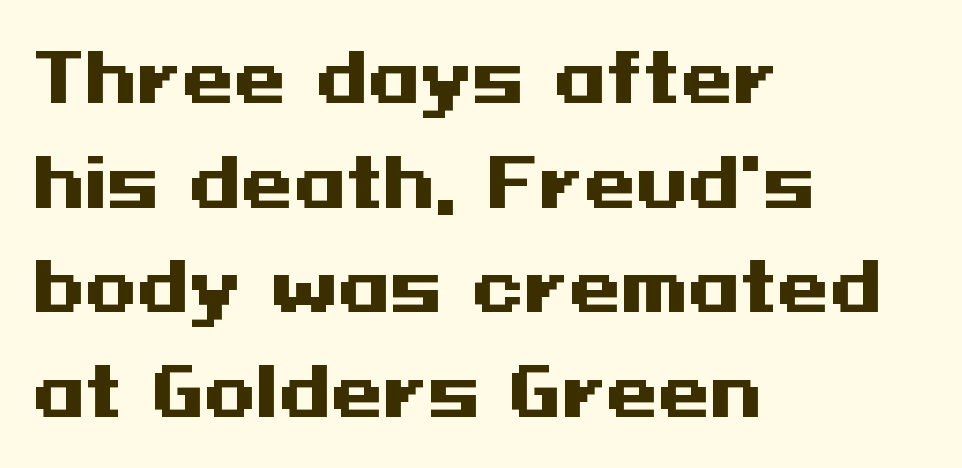
No word sits above an underline. The letters carry no serifs — their stems end cleanly without finishing strokes. The compositor pushed each line to the left boundary. The strokes are fattened all the way to bold.
